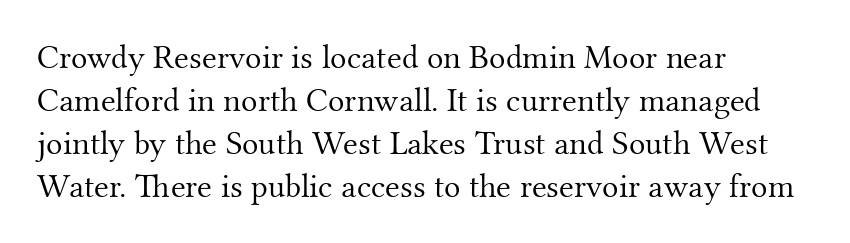
{"serif": "yes", "italic": "no", "bold": "no", "weight": "light", "width": "normal", "stroke_contrast": "medium", "x_height": "small", "monospaced": "no", "underline": "no", "align": "left", "line_spacing": "normal", "line_spacing_ratio": 1.26, "letter_spacing": "normal", "letter_spacing_em": 0.0, "glyph_px": 34}
